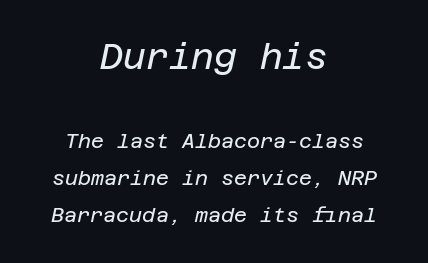
Nothing unusual about the tracking: characters are spaced as the font intends. Weight: in the light-to-regular range. The glyphs look as if they've been sheared to an angle. Clear beneath every line of the passage. Reading down the block, each line starts at a different indent, mirrored at its end. This layout puts the oversized block above and the modest block below.
